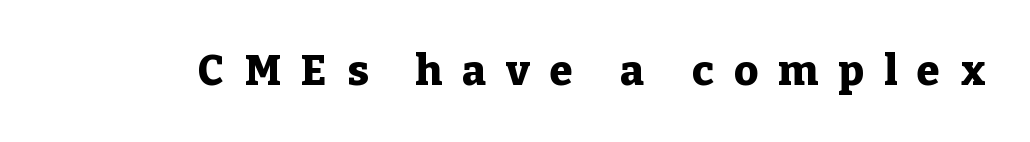
The image shows 42 px heavy serif type, upright; set unusually wide letter spacing (+0.48 em), not underlined; low stroke contrast and a medium x-height.
